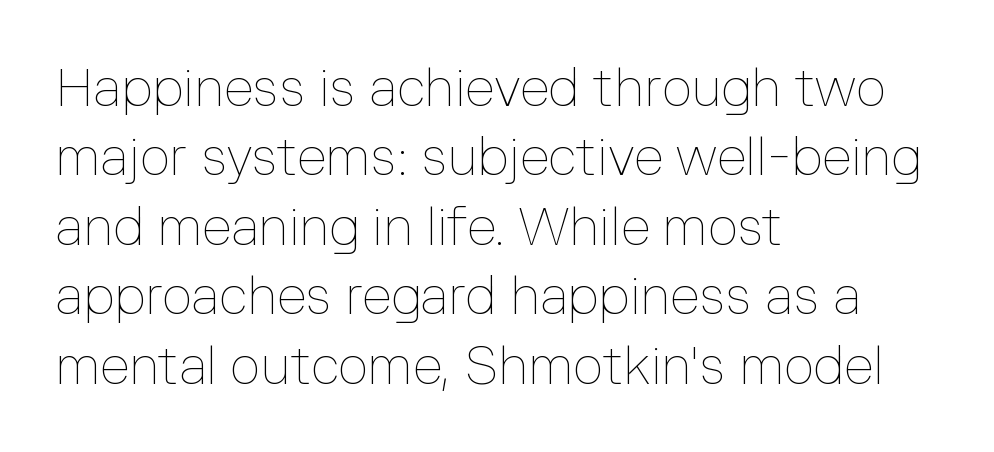
{"italic": "no", "bold": "no", "weight": "thin", "width": "normal", "stroke_contrast": "low", "x_height": "medium", "monospaced": "no", "underline": "no", "align": "left", "line_spacing": "normal", "line_spacing_ratio": 1.31, "letter_spacing": "normal", "letter_spacing_em": 0.0, "glyph_px": 53}
